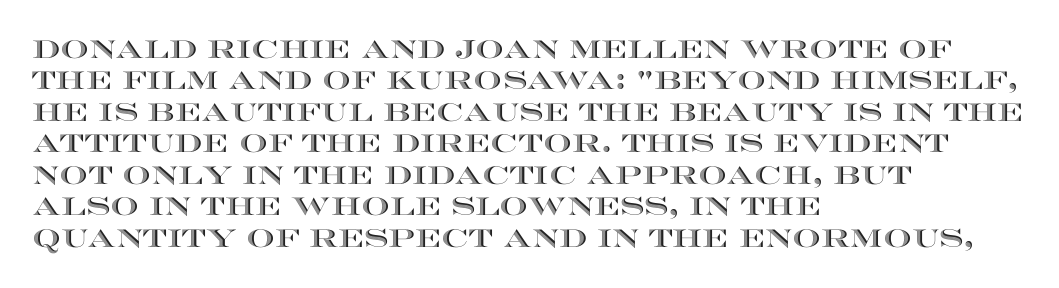
The space directly below the letters is spotless. Whoever set this chose a conventional vertical rhythm. The typesetter chose a ragged-right arrangement here. Posture: straight, roman, zero tilt. Standard letterfit; no display-style spreading of the glyphs.
